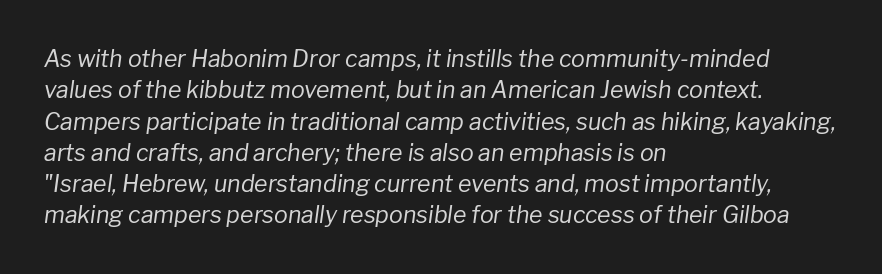
The image shows 23 px text type, italic (leaning right); set left-aligned, normal line spacing (1.36x), normal letter spacing, not underlined.
